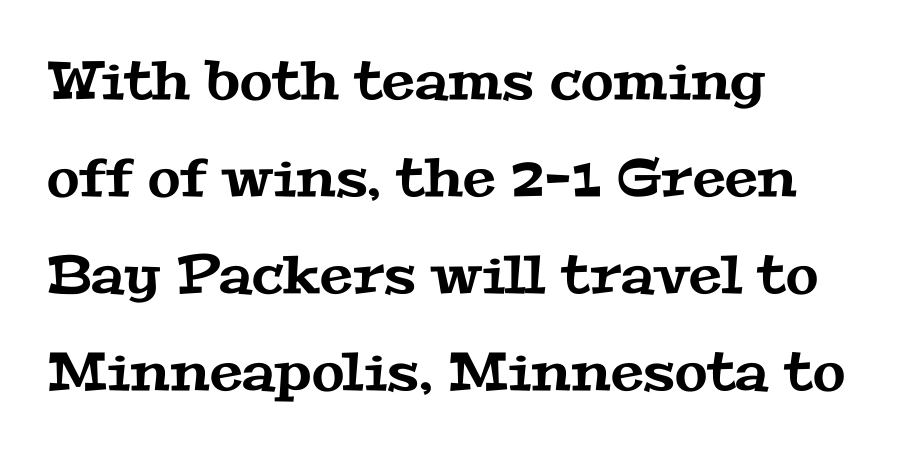
Standard letterfit; no display-style spreading of the glyphs. Each letter keeps its own natural width here, so spacing adapts to shape. The lines in this sample share a left origin and differ only in where they stop. Is this a sans? No — the strokes have serifs. The string is rendered with underlining switched off.
